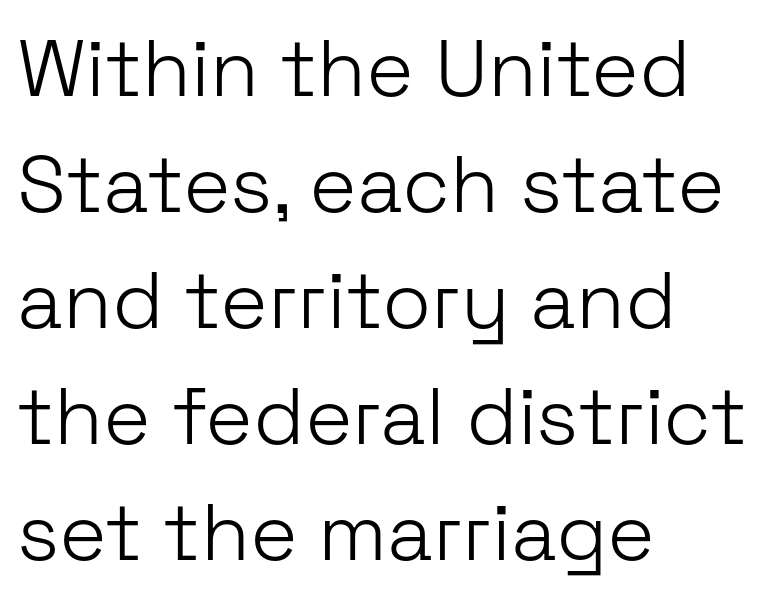
{"serif": "no", "italic": "no", "bold": "no", "weight": "light", "width": "normal", "stroke_contrast": "low", "x_height": "medium", "monospaced": "no", "underline": "no", "align": "left", "line_spacing": "normal", "line_spacing_ratio": 1.45, "letter_spacing": "normal", "letter_spacing_em": 0.0, "glyph_px": 80}
